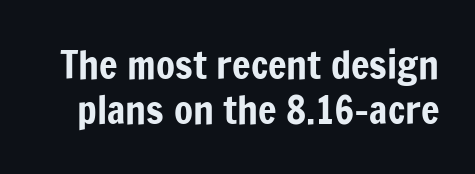
The image shows 39 px condensed sans-serif type, upright; set line spacing 1.16x, normal letter spacing, not underlined; low stroke contrast and a medium x-height.
